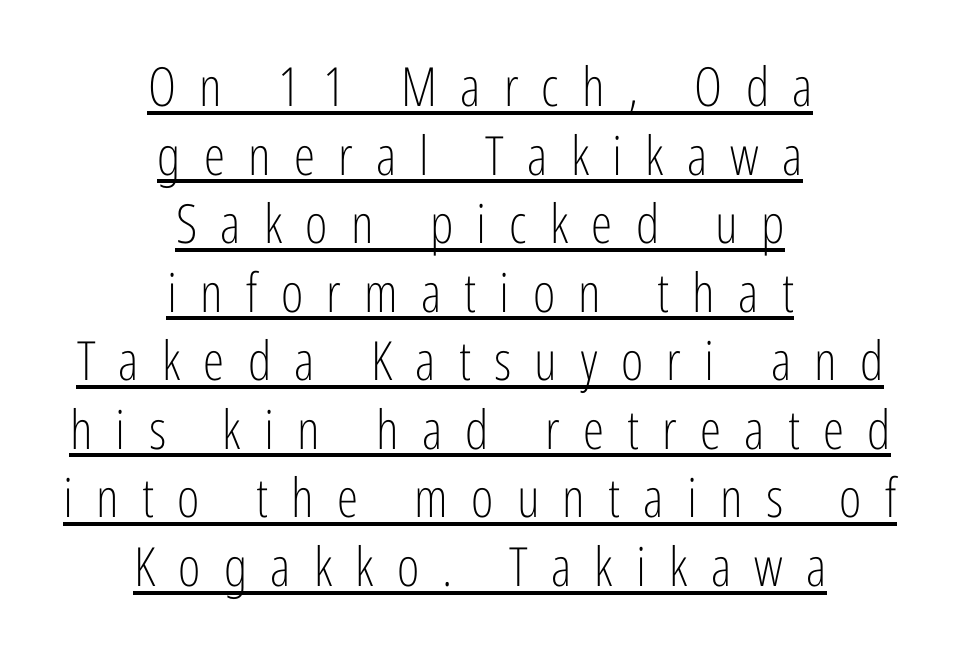
Q: Is the text bold? A: No.
Q: Is the text italic (slanted)? A: No, it is upright.
Q: Is the typeface a serif or a sans-serif typeface? A: Sans-serif.
Q: Is the text underlined? A: Yes.
Q: How is the paragraph aligned? A: Centered.
Q: Is the spacing between letters normal or unusually wide? A: Unusually wide.
Q: Is the spacing between lines tight, normal or loose? A: Normal.
Q: Width (condensed, normal, or wide)? A: Condensed.
Q: Stroke contrast? A: Low.
Q: x-height? A: Medium.
Q: Monospaced? A: No.
